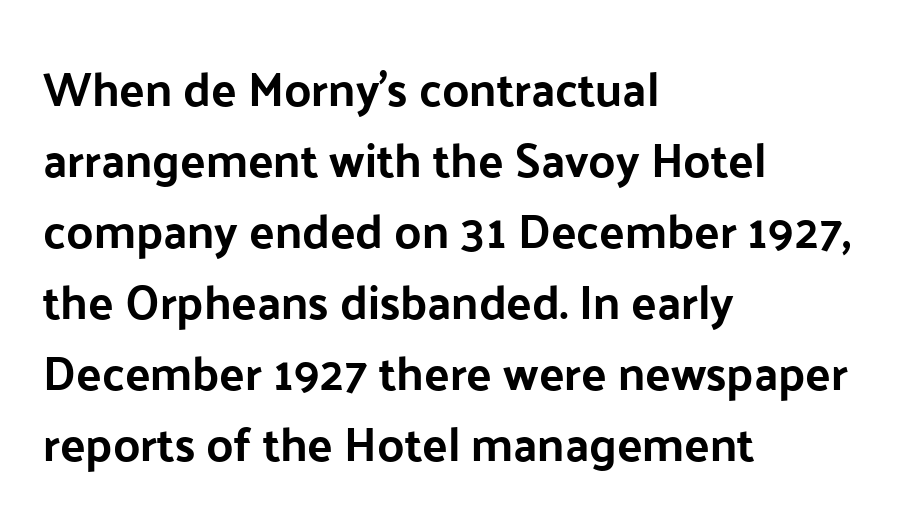
{"serif": "no", "italic": "no", "width": "normal", "stroke_contrast": "low", "x_height": "medium", "monospaced": "no", "underline": "no", "align": "left", "line_spacing": "normal", "line_spacing_ratio": 1.51, "letter_spacing": "normal", "letter_spacing_em": 0.0, "glyph_px": 47}
